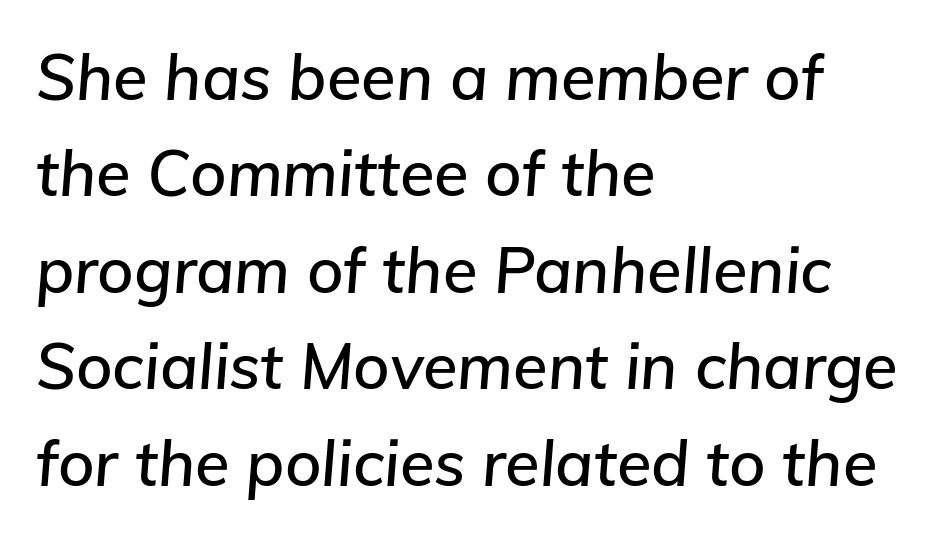
The letters sit at their default tracking, neither squeezed nor spread. The glyphs look as if they've been sheared to an angle. Interline gaps are of average width in this sample. Typeset ragged right — the left edge is the straight one.
